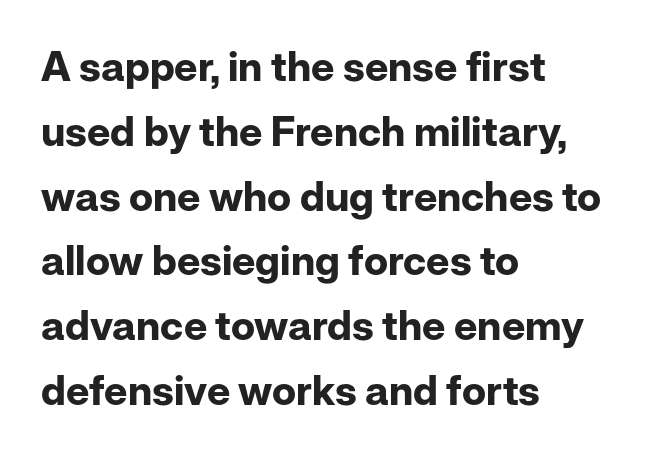
The image shows 41 px bold sans-serif type, upright; set left-aligned, normal line spacing (1.58x), normal letter spacing, not underlined; low stroke contrast and a medium x-height.
